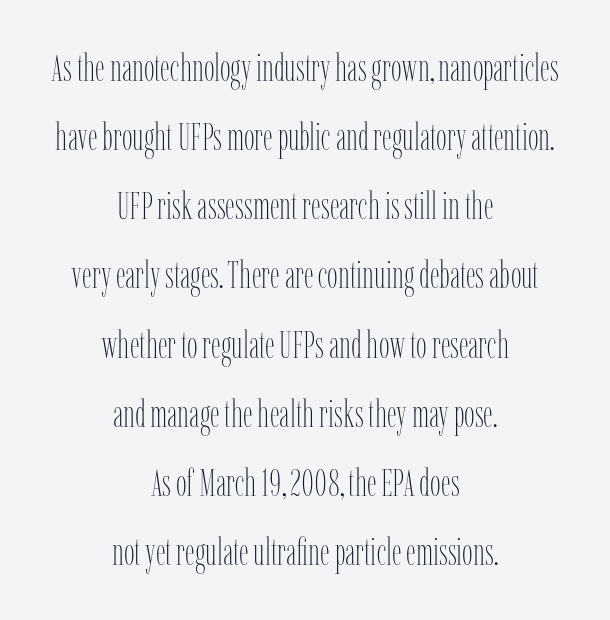
Q: Is the text bold? A: No.
Q: Is the text italic (slanted)? A: No, it is upright.
Q: Is the text underlined? A: No.
Q: How is the paragraph aligned? A: Centered.
Q: Is the spacing between letters normal or unusually wide? A: Normal.
Q: Width (condensed, normal, or wide)? A: Condensed.
Q: Stroke contrast? A: Low.
Q: x-height? A: Medium.
Q: Monospaced? A: No.
